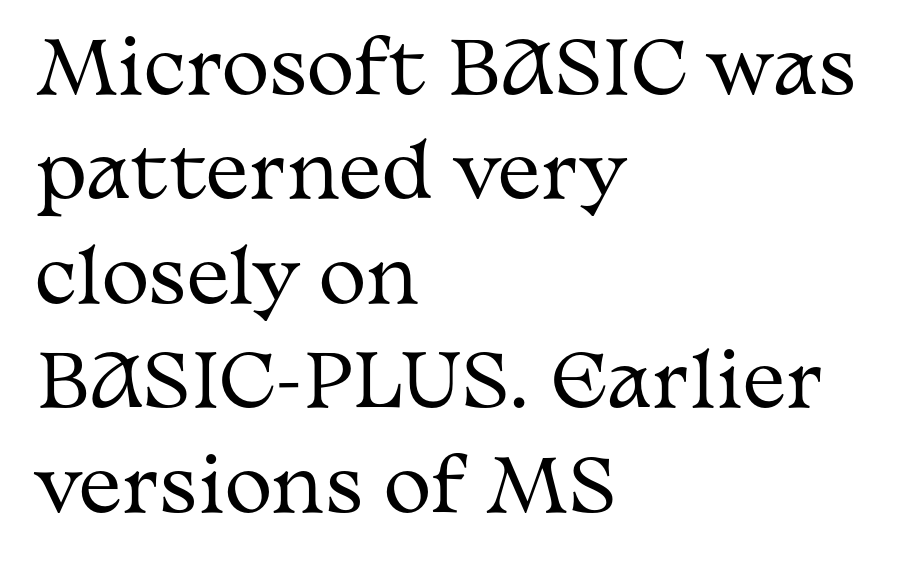
Q: Is the text bold? A: No.
Q: Is the text italic (slanted)? A: No, it is upright.
Q: Is the typeface a serif or a sans-serif typeface? A: Serif.
Q: Is the text underlined? A: No.
Q: How is the paragraph aligned? A: Left-aligned.
Q: Is the spacing between letters normal or unusually wide? A: Normal.
Q: Is the spacing between lines tight, normal or loose? A: Normal.
Q: Width (condensed, normal, or wide)? A: Wide.
Q: Stroke contrast? A: Medium.
Q: x-height? A: Medium.
Q: Monospaced? A: No.
